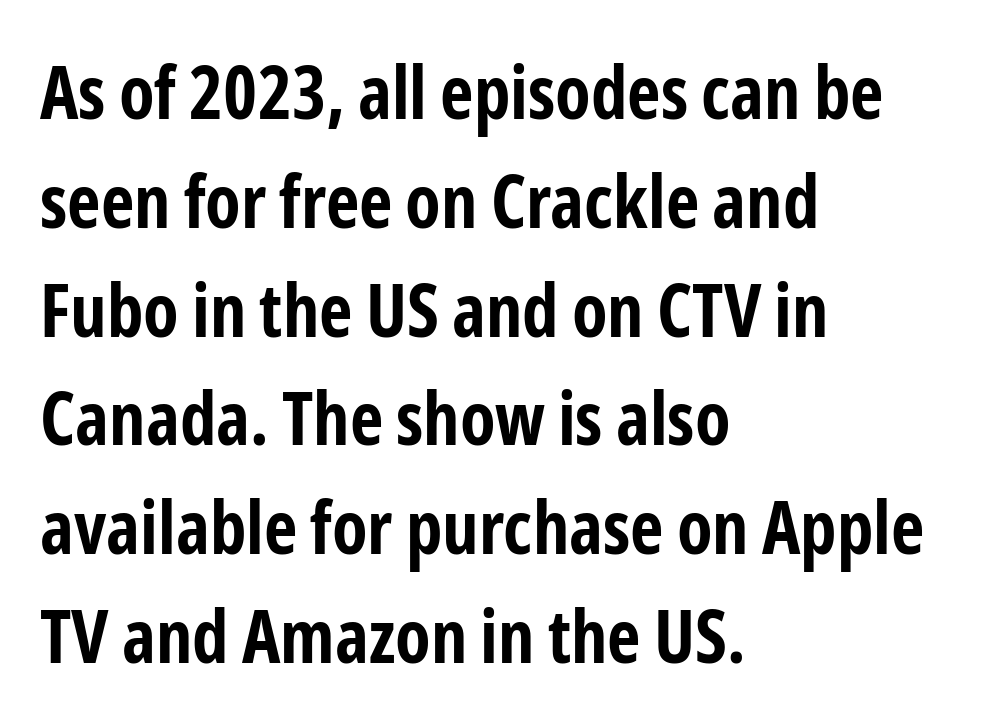
{"serif": "no", "italic": "no", "bold": "yes", "weight": "bold", "width": "condensed", "stroke_contrast": "low", "x_height": "medium", "monospaced": "no", "underline": "no", "align": "left", "line_spacing": "normal", "line_spacing_ratio": 1.49, "letter_spacing": "normal", "letter_spacing_em": 0.0, "glyph_px": 73}
